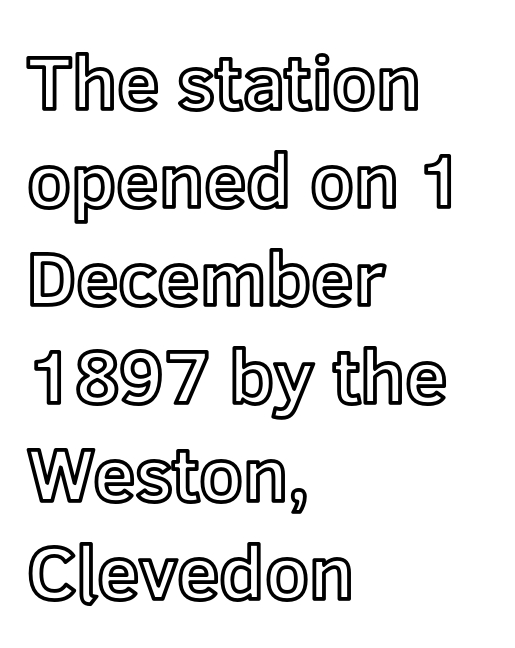
Q: Is the text italic (slanted)? A: No, it is upright.
Q: Is the text underlined? A: No.
Q: How is the paragraph aligned? A: Left-aligned.
Q: Is the spacing between letters normal or unusually wide? A: Normal.
Q: Is the spacing between lines tight, normal or loose? A: Normal.
Q: Width (condensed, normal, or wide)? A: Normal.
Q: x-height? A: Medium.
Q: Monospaced? A: No.
